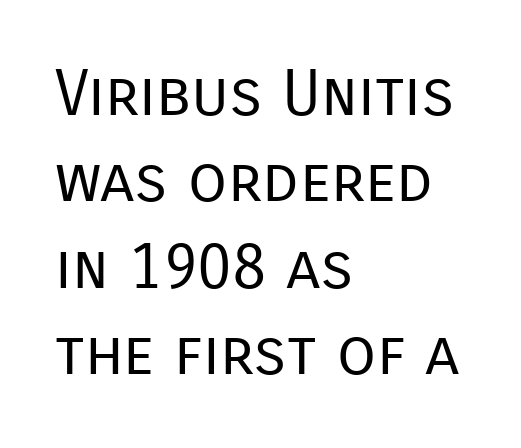
This is not heavy type; no bold has been used. Interline gaps are of average width in this sample. Note the varied advance widths — an 'i' is clearly narrower than an 'm'. The specimen reads as upright at a glance. Compared with typical body copy, the letter spacing here is the same.
